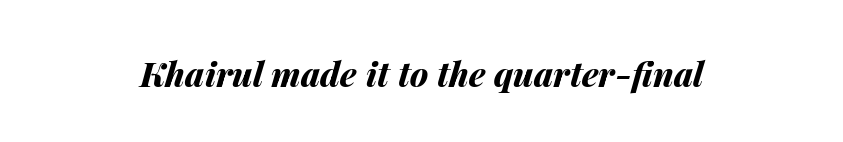
Q: Is the text bold? A: Yes.
Q: Is the text italic (slanted)? A: Yes, it leans right by about 14 degrees.
Q: Is the text underlined? A: No.
Q: Is the spacing between letters normal or unusually wide? A: Normal.
Q: Width (condensed, normal, or wide)? A: Normal.
Q: Stroke contrast? A: Medium.
Q: x-height? A: Medium.
Q: Monospaced? A: No.
